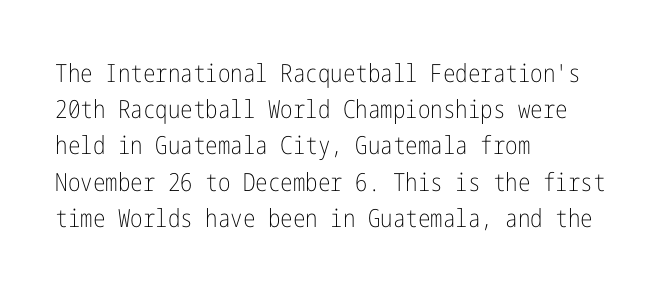
{"italic": "no", "bold": "no", "underline": "no", "align": "left", "line_spacing": "normal", "line_spacing_ratio": 1.45, "letter_spacing": "normal", "letter_spacing_em": 0.0, "glyph_px": 25}
